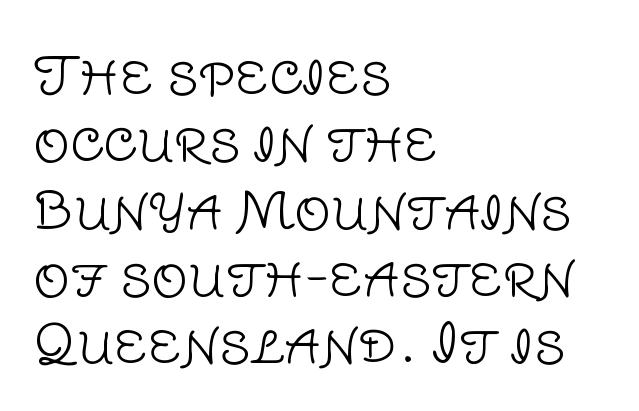
The image shows 51 px light sans-serif type; set left-aligned, normal line spacing (1.32x), normal letter spacing, not underlined; low stroke contrast and a large x-height.
